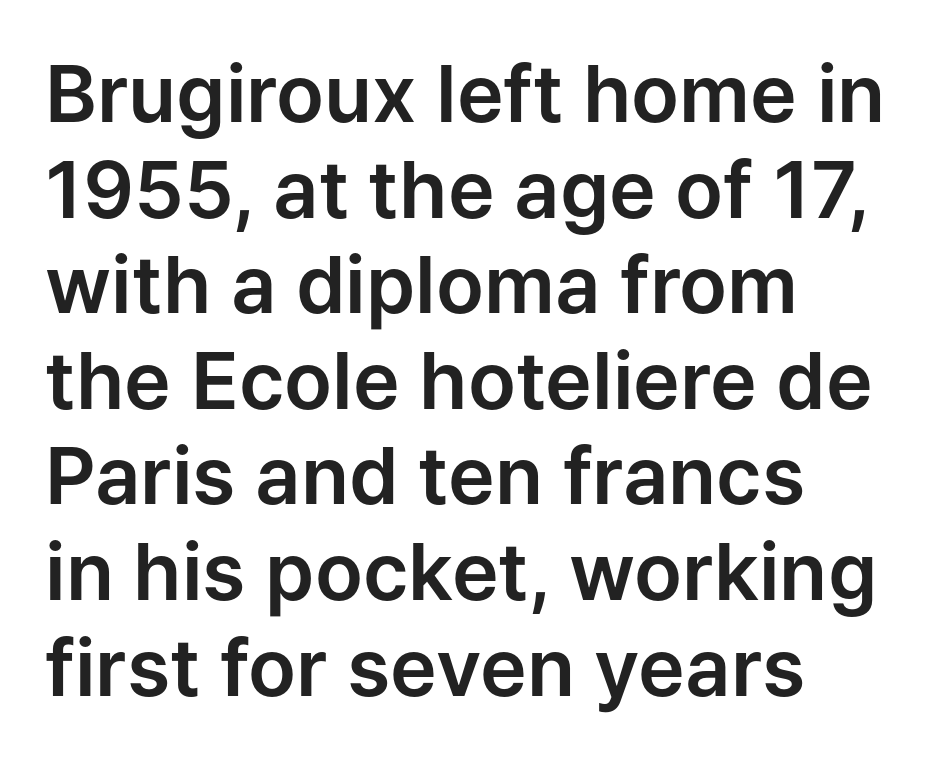
Q: Is the text italic (slanted)? A: No, it is upright.
Q: Is the typeface a serif or a sans-serif typeface? A: Sans-serif.
Q: Is the text underlined? A: No.
Q: How is the paragraph aligned? A: Left-aligned.
Q: Is the spacing between letters normal or unusually wide? A: Normal.
Q: Width (condensed, normal, or wide)? A: Normal.
Q: Stroke contrast? A: Low.
Q: x-height? A: Medium.
Q: Monospaced? A: No.
